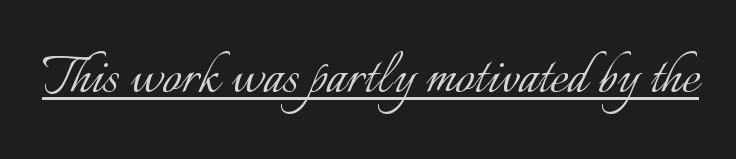
The image shows 66 px light type; set normal letter spacing, underlined; low stroke contrast and a small x-height.
